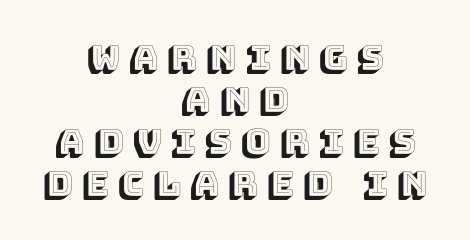
The rendering inserts visible extra space after every character. The rendering uses natural spacing where letterforms have individual widths. Alignment: centered. Glance below the letters and you will spot only blank space. This is roman type, the default non-slanted kind.
